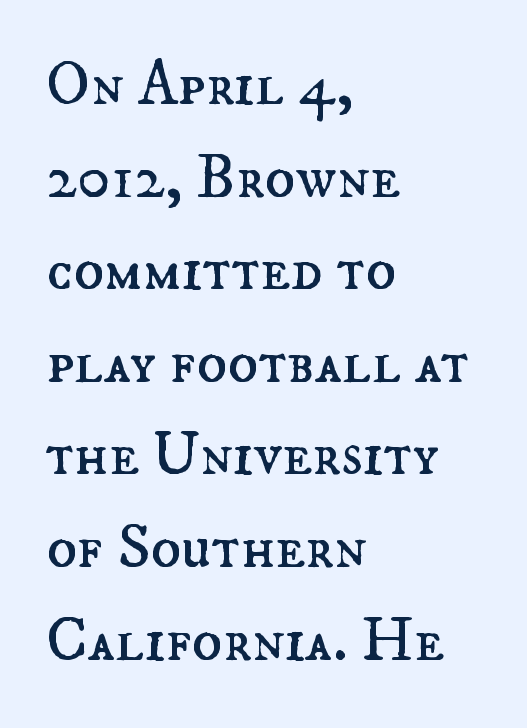
Q: Is the text bold? A: No.
Q: Is the text italic (slanted)? A: No, it is upright.
Q: Is the text underlined? A: No.
Q: How is the paragraph aligned? A: Left-aligned.
Q: Is the spacing between letters normal or unusually wide? A: Normal.
Q: Is the spacing between lines tight, normal or loose? A: Normal.
Q: Width (condensed, normal, or wide)? A: Normal.
Q: Stroke contrast? A: Medium.
Q: x-height? A: Small.
Q: Monospaced? A: No.
